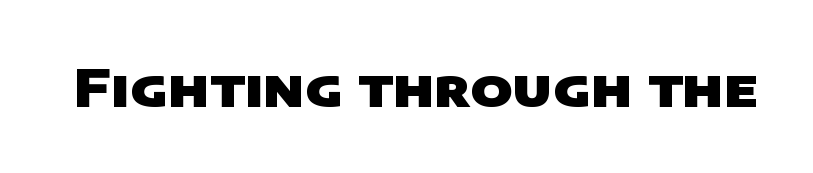
The image shows 51 px heavy, wide sans-serif type; set normal letter spacing, not underlined; low stroke contrast and a large x-height.
